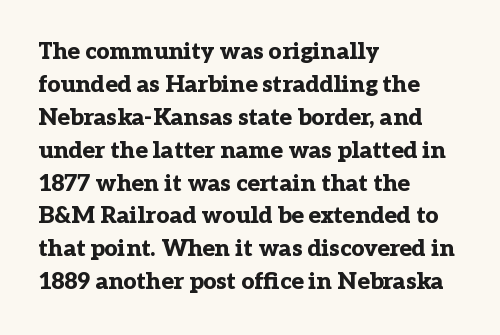
Q: Is the text bold? A: Yes.
Q: Is the text italic (slanted)? A: No, it is upright.
Q: Is the text underlined? A: No.
Q: How is the paragraph aligned? A: Left-aligned.
Q: Is the spacing between letters normal or unusually wide? A: Normal.
Q: Is the spacing between lines tight, normal or loose? A: Normal.
